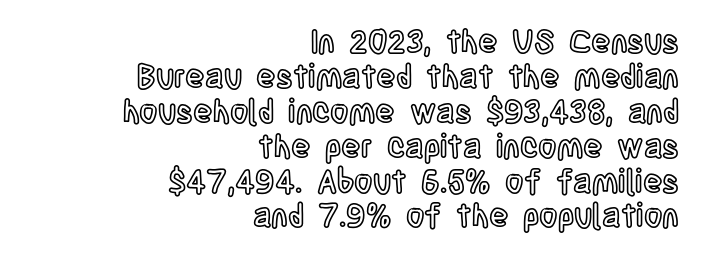
The image shows 32 px condensed type, upright; set right-aligned, tight line spacing (1.09x), normal letter spacing, not underlined; a large x-height.
